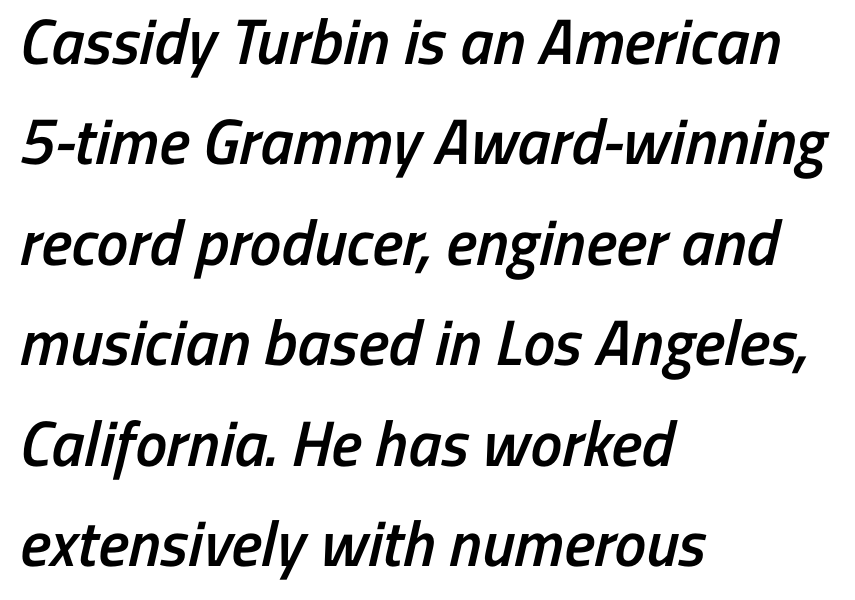
{"serif": "no", "bold": "semi", "weight": "semibold", "width": "condensed", "stroke_contrast": "low", "x_height": "medium", "monospaced": "no", "underline": "no", "align": "left", "line_spacing": "normal", "line_spacing_ratio": 1.57, "letter_spacing": "normal", "letter_spacing_em": 0.0, "glyph_px": 64}
